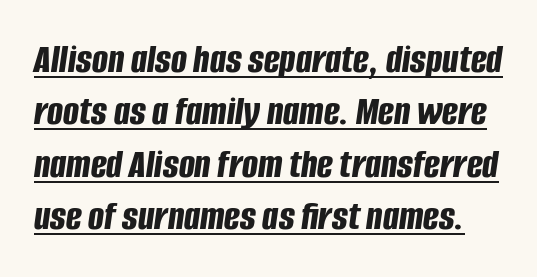
The image shows 42 px bold, condensed type, italic (leaning right); set normal line spacing (1.25x), normal letter spacing, underlined; low stroke contrast and a large x-height.
